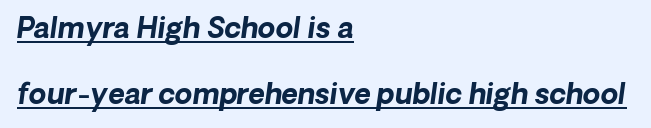
The image shows 28 px bold sans-serif type; set left-aligned, loose line spacing (2.35x), normal letter spacing, underlined; low stroke contrast and a medium x-height.
